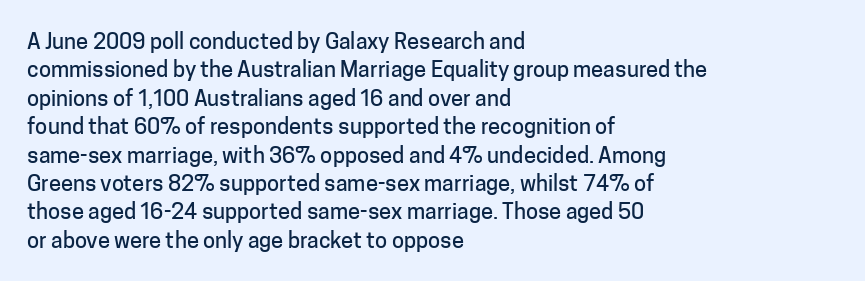
Q: Is the text italic (slanted)? A: No, it is upright.
Q: Is the text underlined? A: No.
Q: How is the paragraph aligned? A: Left-aligned.
Q: Is the spacing between letters normal or unusually wide? A: Normal.
Q: Is the spacing between lines tight, normal or loose? A: Normal.
